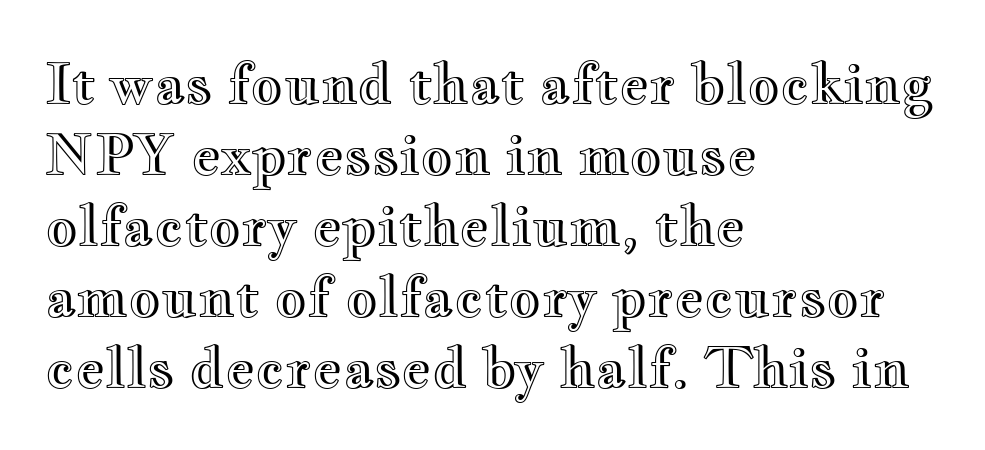
Q: Is the text italic (slanted)? A: No, it is upright.
Q: Is the text underlined? A: No.
Q: How is the paragraph aligned? A: Left-aligned.
Q: Is the spacing between letters normal or unusually wide? A: Normal.
Q: Is the spacing between lines tight, normal or loose? A: Normal.
Q: Width (condensed, normal, or wide)? A: Wide.
Q: x-height? A: Small.
Q: Monospaced? A: No.
